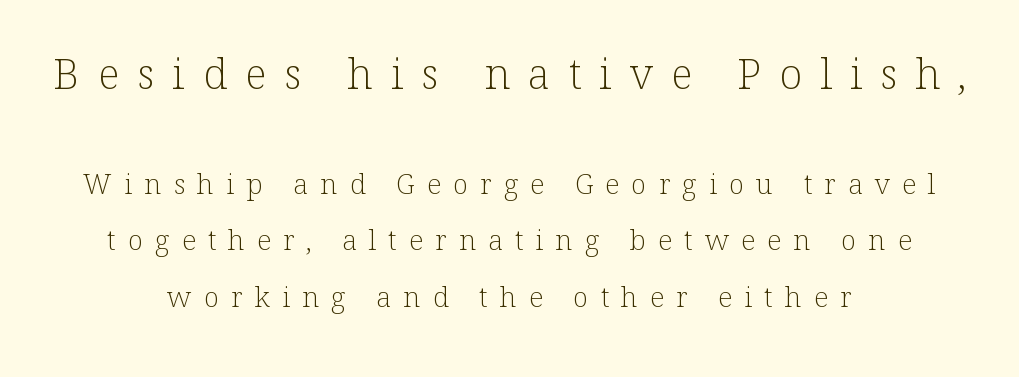
Q: Is the text bold? A: No.
Q: Is the text italic (slanted)? A: No, it is upright.
Q: Is the typeface a serif or a sans-serif typeface? A: Serif.
Q: Is the text underlined? A: No.
Q: How is the paragraph aligned? A: Centered.
Q: Is the spacing between letters normal or unusually wide? A: Unusually wide.
Q: Is the spacing between lines tight, normal or loose? A: Loose.
Q: Which block of text is set in a larger size, the first (top) or the second (bottom)? A: The first (top) one.
Q: Width (condensed, normal, or wide)? A: Normal.
Q: Stroke contrast? A: Low.
Q: x-height? A: Medium.
Q: Monospaced? A: No.
